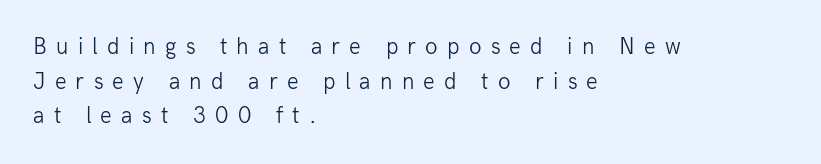
The words here are not underlined. Is there any slant? The stems are plumb. This sample keeps an unexceptional amount of space between lines. Caption: face not bold, strokes unweighted. Leftover space on each line is placed entirely after the last word. The rendering inserts visible extra space after every character.
